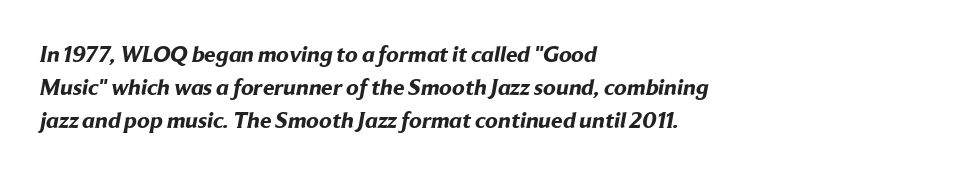
{"bold": "yes", "underline": "no", "align": "left", "line_spacing": "normal", "line_spacing_ratio": 1.44, "letter_spacing": "normal", "letter_spacing_em": 0.0, "glyph_px": 23}
